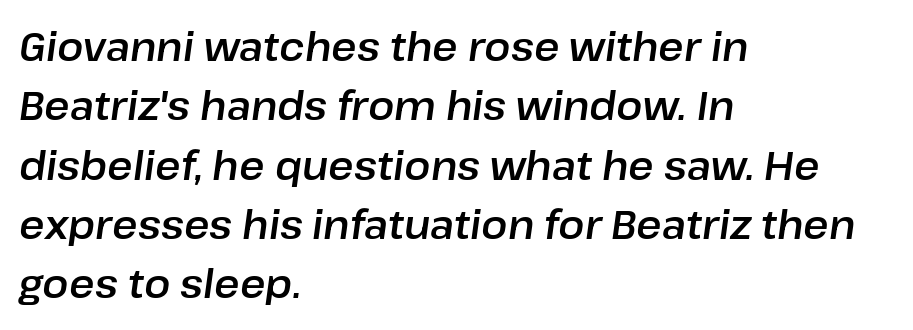
{"italic": "yes", "lean": "right", "slant_degrees": 8, "width": "normal", "stroke_contrast": "low", "x_height": "medium", "monospaced": "no", "underline": "no", "align": "left", "line_spacing": "normal", "line_spacing_ratio": 1.52, "letter_spacing": "normal", "letter_spacing_em": 0.0, "glyph_px": 39}
